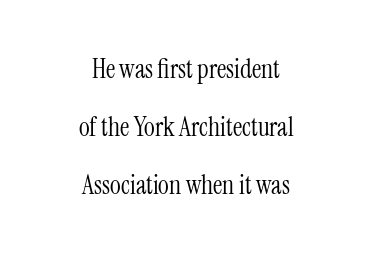
The image shows 26 px text type, upright; set centered, loose line spacing (2.24x), normal letter spacing, not underlined.
